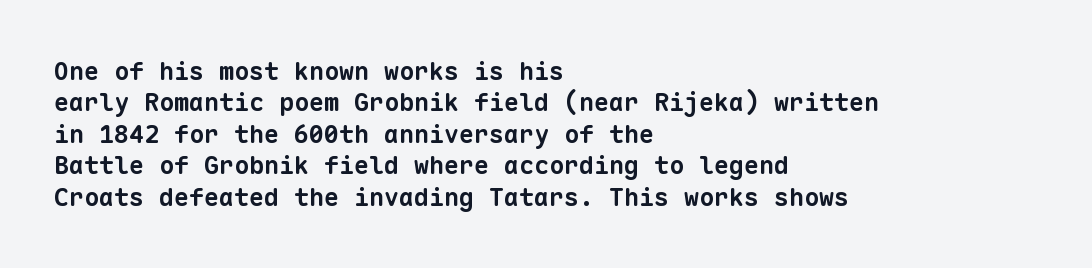
The paragraph has a hard left edge and a soft right edge. This rendering features lettering with no underline. Students, observe: this is what conventionally led text looks like. The gaps between neighbouring characters are ordinary and unremarkable.
